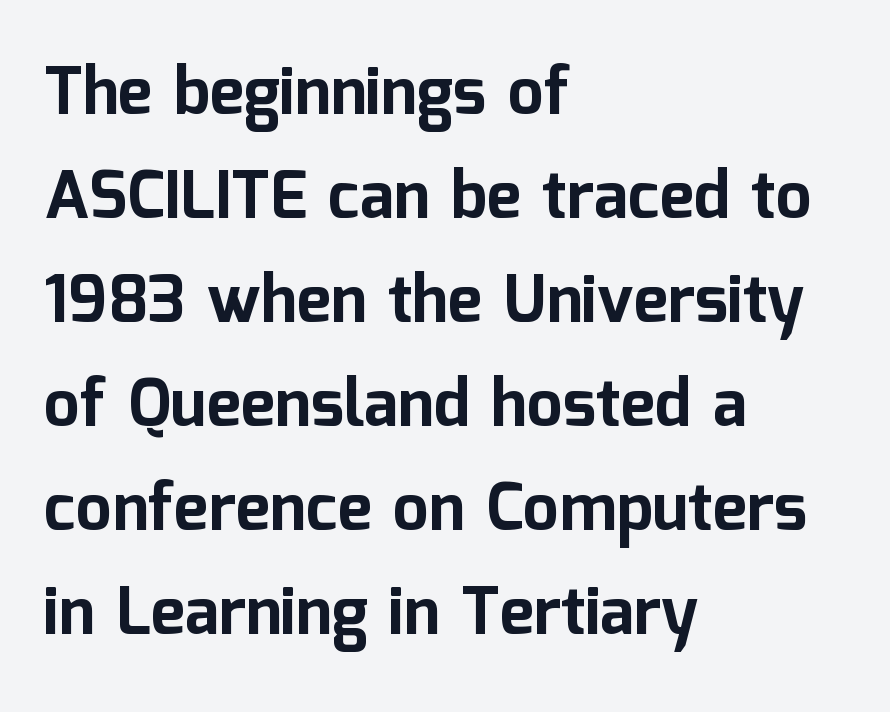
{"serif": "no", "italic": "no", "bold": "yes", "weight": "bold", "width": "normal", "stroke_contrast": "low", "x_height": "medium", "monospaced": "no", "underline": "no", "align": "left", "line_spacing": "normal", "line_spacing_ratio": 1.6, "letter_spacing": "normal", "letter_spacing_em": 0.0, "glyph_px": 65}
